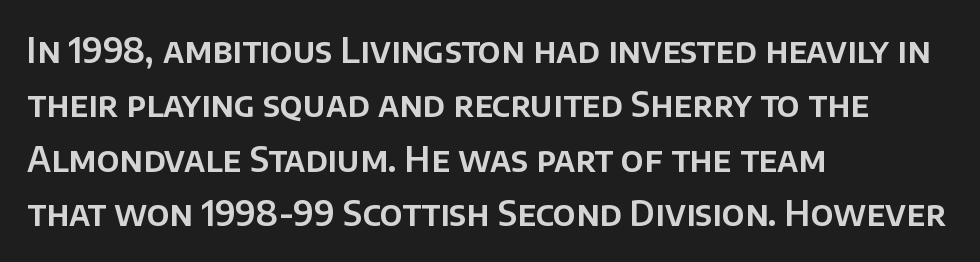
Q: Is the text italic (slanted)? A: No, it is upright.
Q: Is the typeface a serif or a sans-serif typeface? A: Sans-serif.
Q: Is the text underlined? A: No.
Q: How is the paragraph aligned? A: Left-aligned.
Q: Is the spacing between letters normal or unusually wide? A: Normal.
Q: Is the spacing between lines tight, normal or loose? A: Normal.
Q: Width (condensed, normal, or wide)? A: Normal.
Q: Stroke contrast? A: Low.
Q: x-height? A: Large.
Q: Monospaced? A: No.
